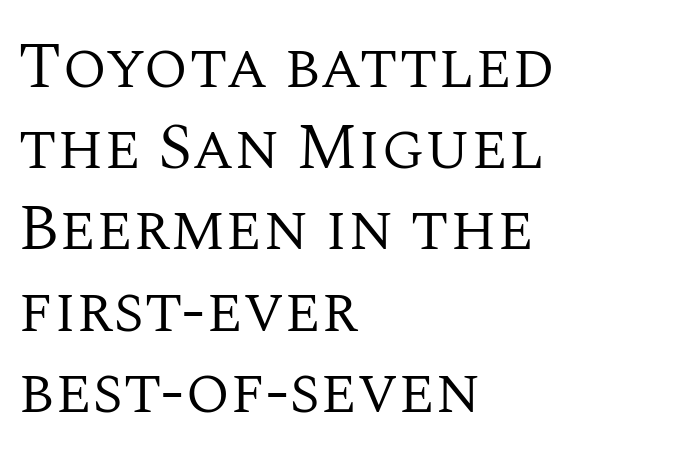
{"serif": "yes", "italic": "no", "bold": "no", "weight": "regular", "width": "normal", "stroke_contrast": "medium", "x_height": "large", "monospaced": "no", "underline": "no", "align": "left", "line_spacing": "normal", "line_spacing_ratio": 1.25, "letter_spacing": "normal", "letter_spacing_em": 0.0, "glyph_px": 65}
